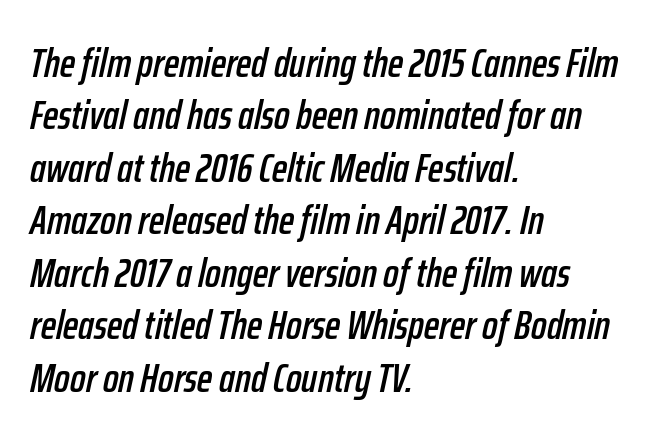
The image shows 41 px condensed type, italic (leaning right); set left-aligned, normal line spacing (1.28x), normal letter spacing, not underlined; low stroke contrast and a medium x-height.
